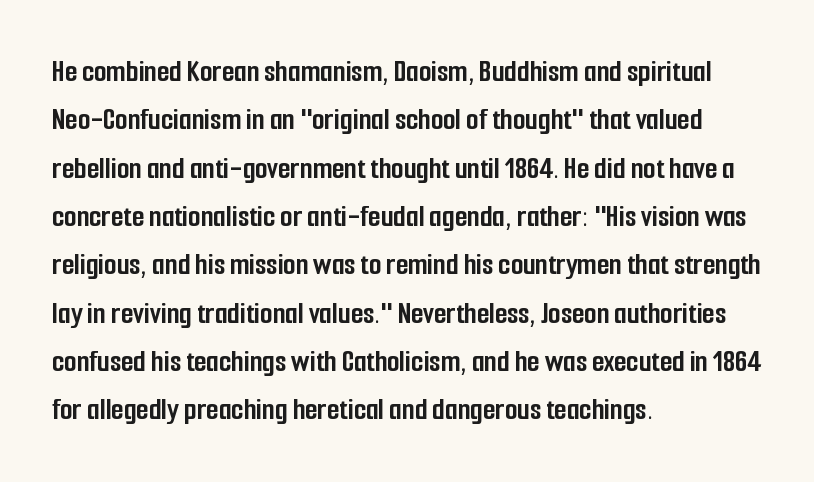
{"serif": "no", "italic": "no", "bold": "yes", "weight": "semibold", "width": "condensed", "stroke_contrast": "low", "x_height": "medium", "monospaced": "no", "underline": "no", "align": "left", "line_spacing": "normal", "line_spacing_ratio": 1.51, "letter_spacing": "normal", "letter_spacing_em": 0.0, "glyph_px": 32}
